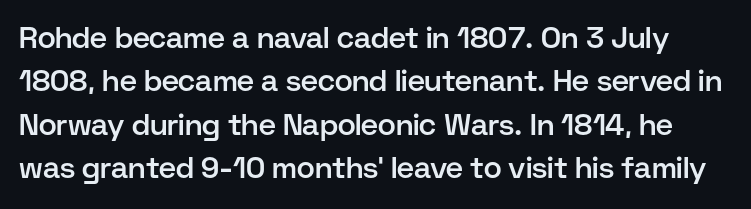
The image shows 30 px semibold sans-serif type, upright; set normal line spacing (1.45x), normal letter spacing, not underlined; low stroke contrast and a medium x-height.
